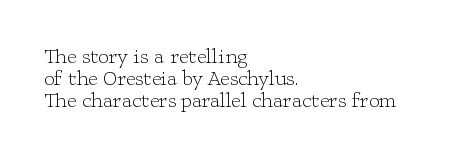
The lines in this sample share a left origin and differ only in where they stop. No extra tracking has been applied to these lines. Do the letters lean? They stand straight. No chunkiness to these letters — they're not bold. A clean baseline with only descenders dipping below it. The space between consecutive lines is stingy.
